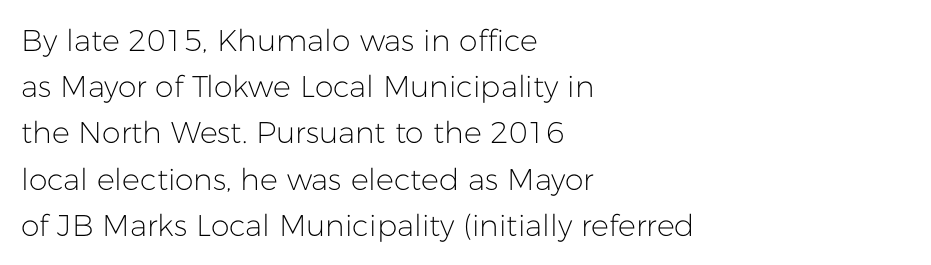
Q: Is the text bold? A: No.
Q: Is the text italic (slanted)? A: No, it is upright.
Q: Is the typeface a serif or a sans-serif typeface? A: Sans-serif.
Q: Is the text underlined? A: No.
Q: How is the paragraph aligned? A: Left-aligned.
Q: Is the spacing between letters normal or unusually wide? A: Normal.
Q: Is the spacing between lines tight, normal or loose? A: Normal.
Q: Width (condensed, normal, or wide)? A: Normal.
Q: Stroke contrast? A: Low.
Q: x-height? A: Medium.
Q: Monospaced? A: No.
